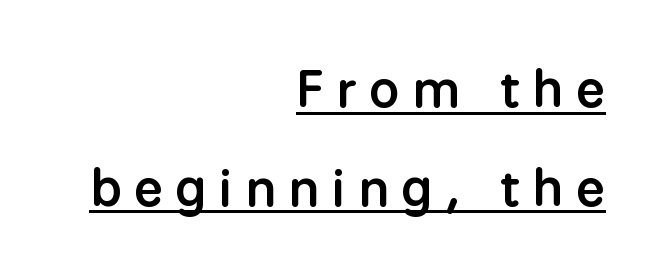
Has an underline been added? It has. Slightly chunky letters — semibold, I'd say, not full bold. Line ends are locked; line starts wander. The axis of the letterforms is exactly vertical. Letter spacing: wide.
